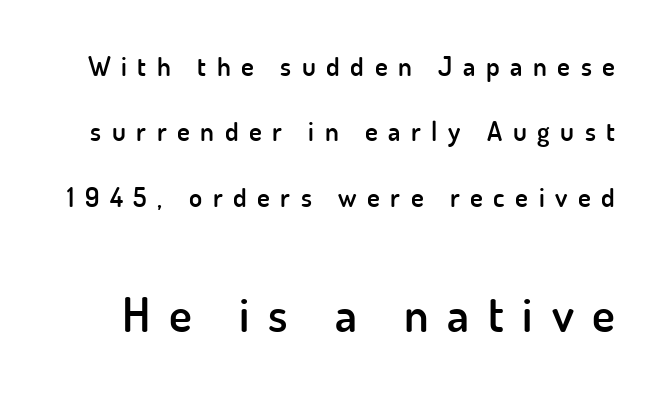
The space beneath each line is pristine and unruled. When letters stand straight like this, we call the style roman or upright. A sans-serif font was chosen for this passage. The leading is generous, giving the passage an open texture.
